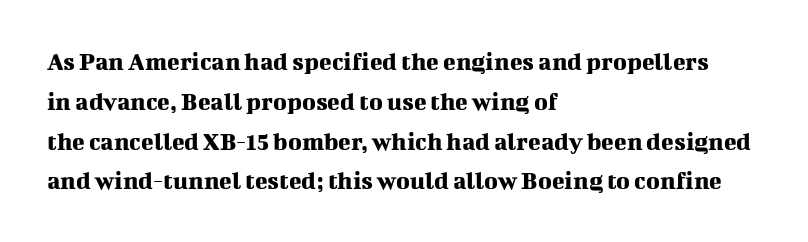
{"italic": "no", "underline": "no", "align": "left", "line_spacing": "normal", "line_spacing_ratio": 1.53, "letter_spacing": "normal", "letter_spacing_em": 0.0, "glyph_px": 26}
